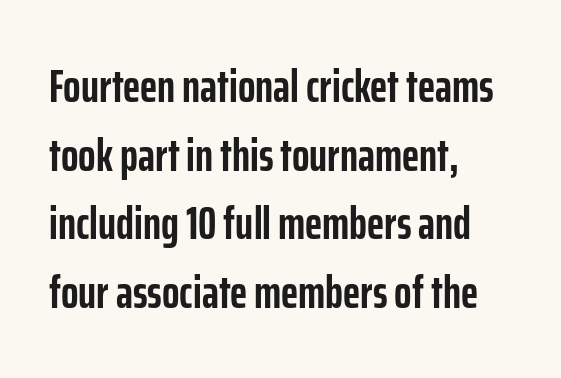
{"serif": "no", "italic": "no", "bold": "yes", "weight": "semibold", "width": "condensed", "stroke_contrast": "low", "x_height": "medium", "monospaced": "no", "underline": "no", "align": "left", "line_spacing": "normal", "line_spacing_ratio": 1.49, "letter_spacing": "normal", "letter_spacing_em": 0.0, "glyph_px": 46}
